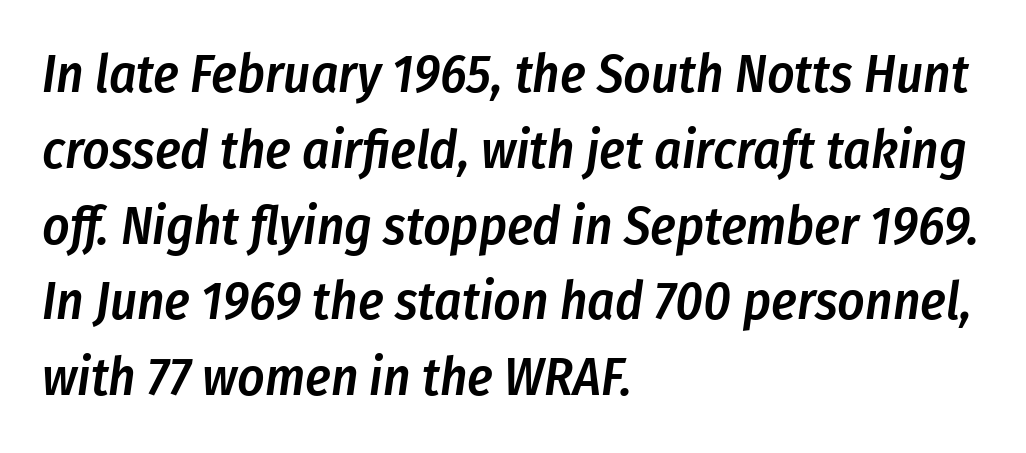
The image shows 53 px semibold, condensed type, italic (leaning right); set left-aligned, normal line spacing (1.43x), normal letter spacing, not underlined; low stroke contrast and a medium x-height.
